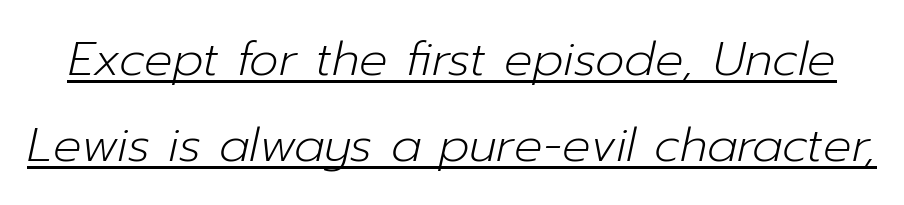
{"italic": "yes", "lean": "right", "slant_degrees": 12, "bold": "no", "weight": "light", "width": "normal", "stroke_contrast": "low", "x_height": "medium", "monospaced": "no", "underline": "yes", "line_spacing_ratio": 1.83, "letter_spacing": "normal", "letter_spacing_em": 0.0, "glyph_px": 47}
